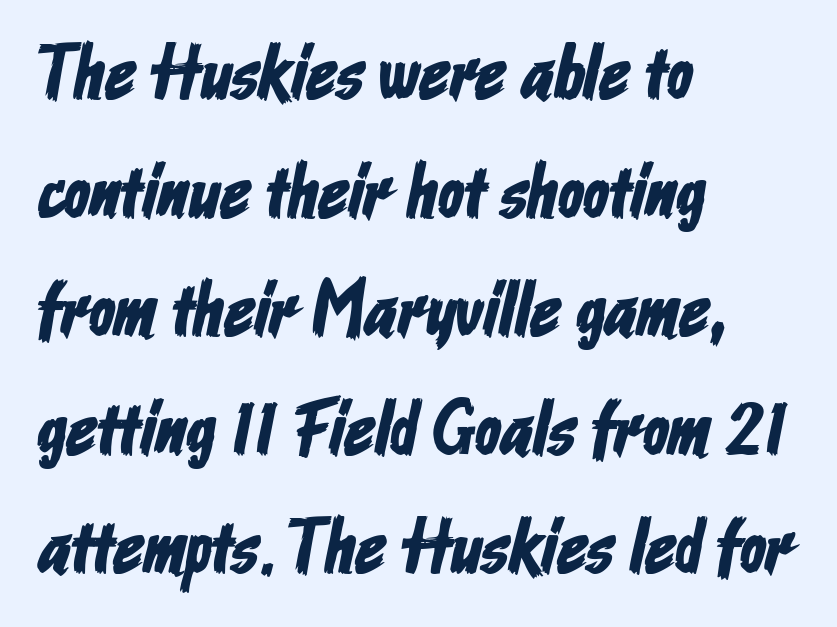
The image shows 76 px condensed sans-serif type; set left-aligned, normal line spacing (1.56x), normal letter spacing, not underlined; low stroke contrast and a medium x-height.
